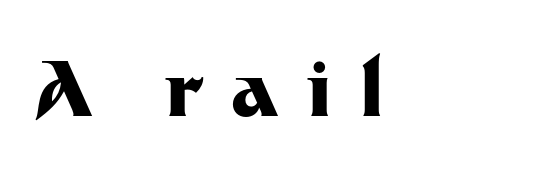
Q: Is the text bold? A: Yes.
Q: Is the text italic (slanted)? A: No, it is upright.
Q: Is the typeface a serif or a sans-serif typeface? A: Sans-serif.
Q: Is the text underlined? A: No.
Q: Is the spacing between letters normal or unusually wide? A: Unusually wide.
Q: Width (condensed, normal, or wide)? A: Normal.
Q: Stroke contrast? A: Medium.
Q: x-height? A: Medium.
Q: Monospaced? A: No.
